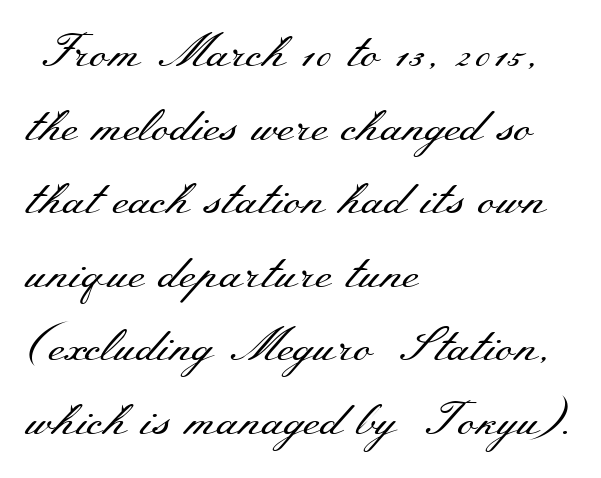
{"serif": "yes", "bold": "no", "weight": "regular", "width": "wide", "stroke_contrast": "medium", "x_height": "small", "monospaced": "no", "underline": "no", "align": "left", "line_spacing": "normal", "line_spacing_ratio": 1.6, "letter_spacing": "normal", "letter_spacing_em": 0.0, "glyph_px": 46}
